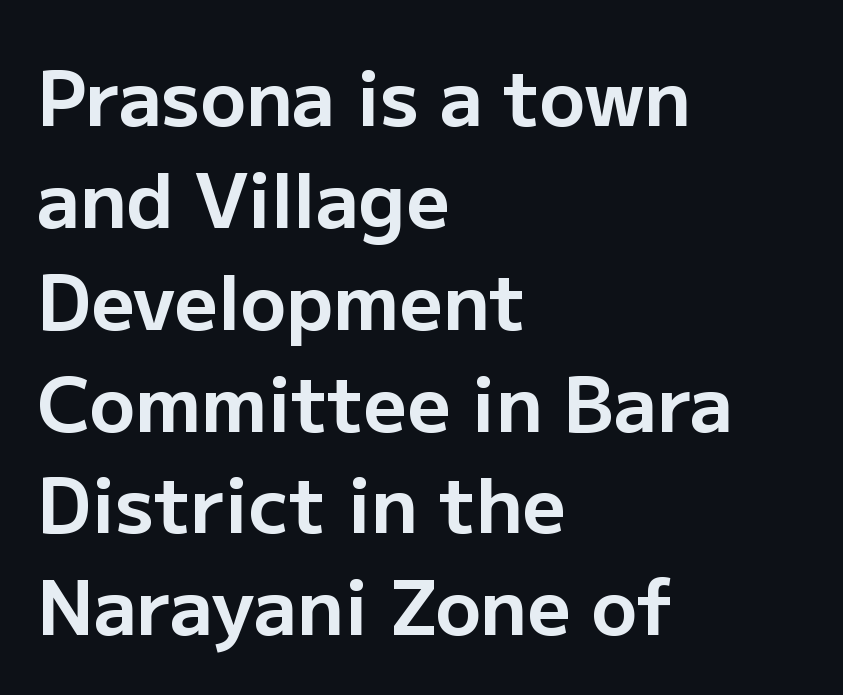
The image shows 76 px bold sans-serif type, upright; set left-aligned, normal line spacing (1.34x), normal letter spacing, not underlined; low stroke contrast and a medium x-height.
